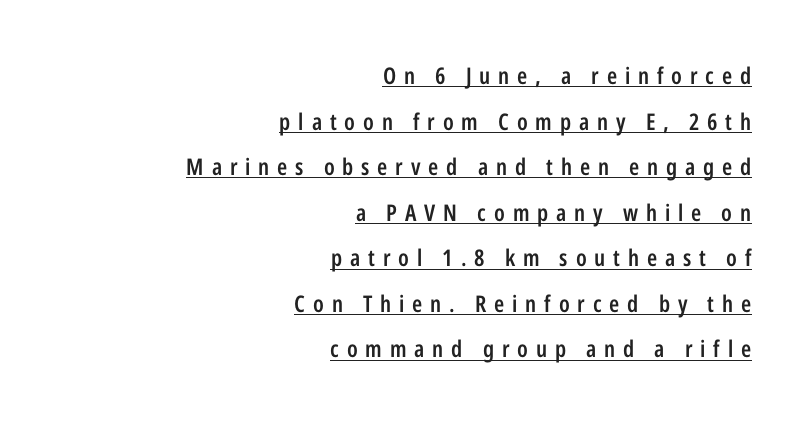
The passage shown is underscored from start to finish. As a designer I'd log this as weight 600, semibold. The designer dialed line spacing up above the default. The type is letterspaced generously, with wide tracking. Every character sits straight up, as roman type does. These lines are set flush right with a ragged left edge.
